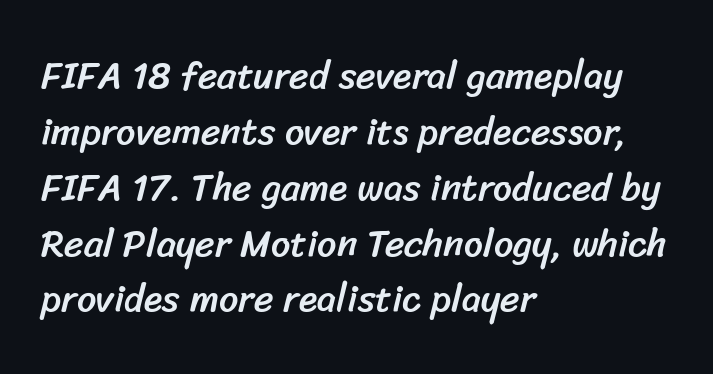
Q: Is the typeface a serif or a sans-serif typeface? A: Sans-serif.
Q: Is the text underlined? A: No.
Q: How is the paragraph aligned? A: Left-aligned.
Q: Is the spacing between letters normal or unusually wide? A: Normal.
Q: Is the spacing between lines tight, normal or loose? A: Normal.
Q: Width (condensed, normal, or wide)? A: Normal.
Q: Stroke contrast? A: Low.
Q: x-height? A: Medium.
Q: Monospaced? A: No.
